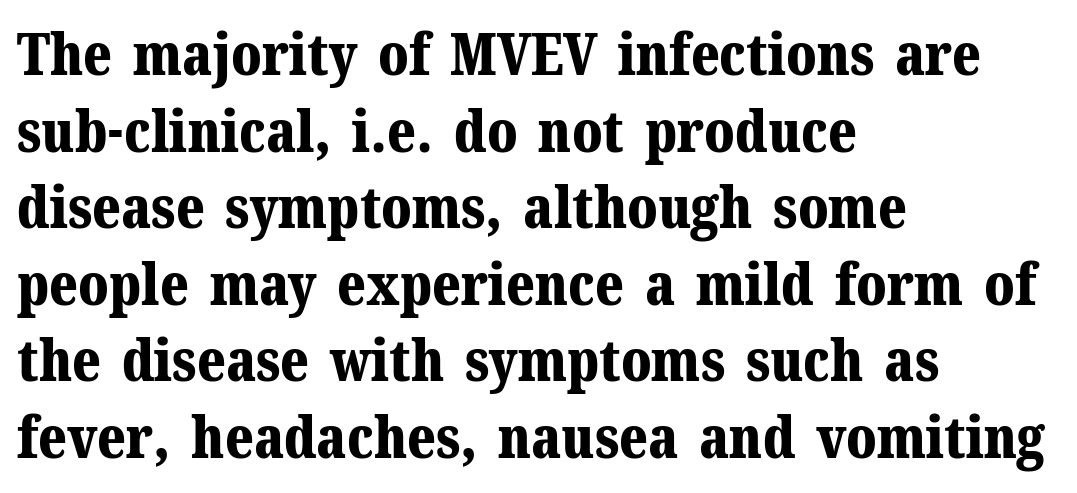
The image shows 58 px bold serif type, upright; set left-aligned, normal line spacing (1.32x), normal letter spacing, not underlined; medium stroke contrast and a medium x-height.
